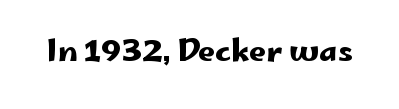
Descenders hang freely into open space. Classification — sans serif. No italicization has been applied; the sample stays upright. Look at the tracking — it's just the regular setting, nothing added.
